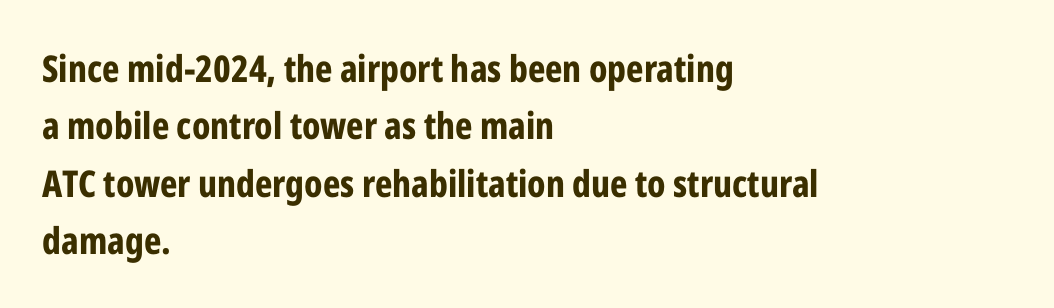
The image shows 37 px bold, condensed sans-serif type, upright; set left-aligned, normal line spacing (1.55x), normal letter spacing, not underlined; low stroke contrast and a medium x-height.
